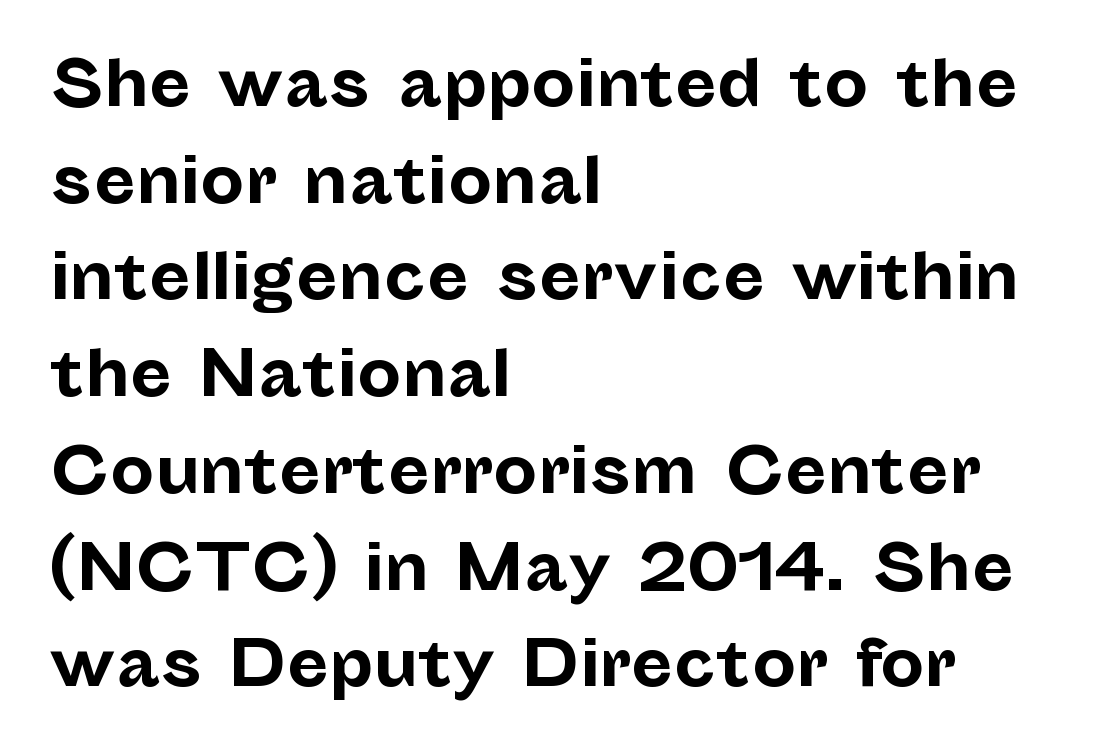
{"serif": "no", "italic": "no", "bold": "yes", "weight": "bold", "width": "normal", "stroke_contrast": "low", "x_height": "medium", "monospaced": "no", "underline": "no", "align": "left", "line_spacing": "normal", "line_spacing_ratio": 1.56, "letter_spacing": "normal", "letter_spacing_em": 0.0, "glyph_px": 62}
